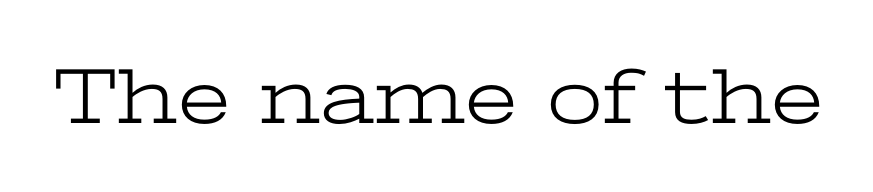
Q: Is the text bold? A: No.
Q: Is the text italic (slanted)? A: No, it is upright.
Q: Is the typeface a serif or a sans-serif typeface? A: Serif.
Q: Is the text underlined? A: No.
Q: Is the spacing between letters normal or unusually wide? A: Normal.
Q: Width (condensed, normal, or wide)? A: Wide.
Q: Stroke contrast? A: Low.
Q: x-height? A: Medium.
Q: Monospaced? A: No.
